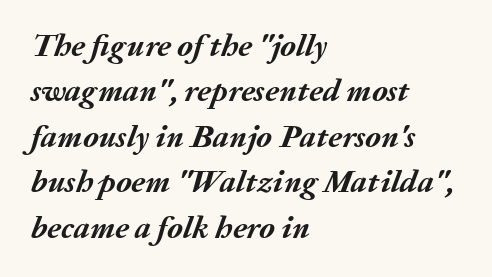
{"italic": "yes", "lean": "right", "slant_degrees": 20, "bold": "yes", "weight": "semibold", "width": "normal", "stroke_contrast": "medium", "x_height": "medium", "monospaced": "no", "underline": "no", "align": "left", "line_spacing": "normal", "line_spacing_ratio": 1.42, "letter_spacing": "normal", "letter_spacing_em": 0.0, "glyph_px": 32}
